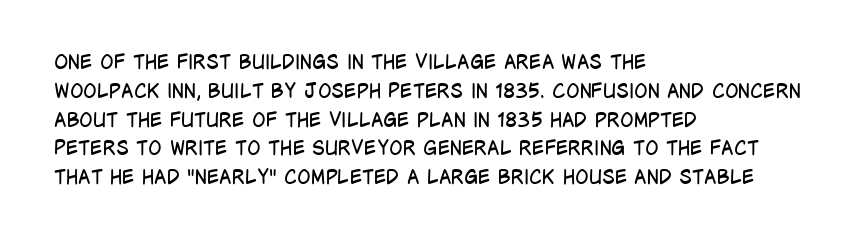
{"italic": "no", "bold": "no", "underline": "no", "align": "left", "line_spacing": "normal", "line_spacing_ratio": 1.44, "letter_spacing": "normal", "letter_spacing_em": 0.0, "glyph_px": 20}
